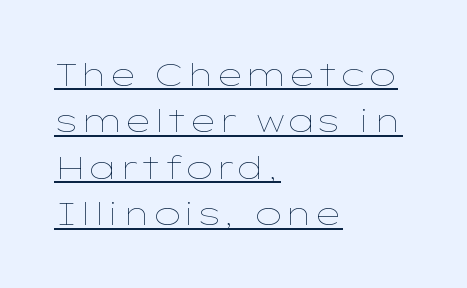
{"italic": "no", "bold": "no", "weight": "thin", "width": "wide", "stroke_contrast": "low", "x_height": "medium", "monospaced": "no", "underline": "yes", "align": "left", "line_spacing": "normal", "line_spacing_ratio": 1.45, "letter_spacing": "normal", "letter_spacing_em": 0.0, "glyph_px": 32}
